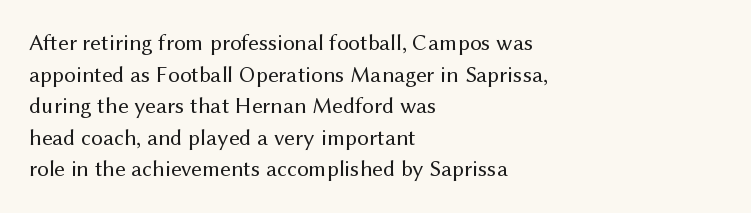
The strokes are not fattened; the text isn't bold. Beneath every word, the page is bare. Every row of glyphs begins at an identical x-position on the left. In terms of posture, this sample is upright.
